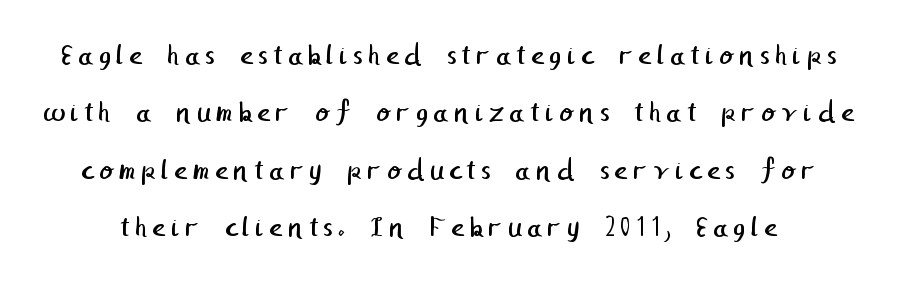
Look at the bottom of the vertical strokes: they stop flat, with no serifs. No heavy texture on the line: the type isn't bold. Plain, unruled lines of type.
